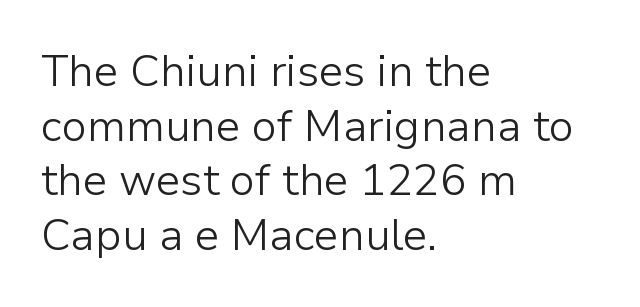
{"serif": "no", "italic": "no", "bold": "no", "weight": "light", "width": "normal", "stroke_contrast": "low", "x_height": "medium", "monospaced": "no", "underline": "no", "align": "left", "line_spacing_ratio": 1.24, "letter_spacing": "normal", "letter_spacing_em": 0.0, "glyph_px": 44}
